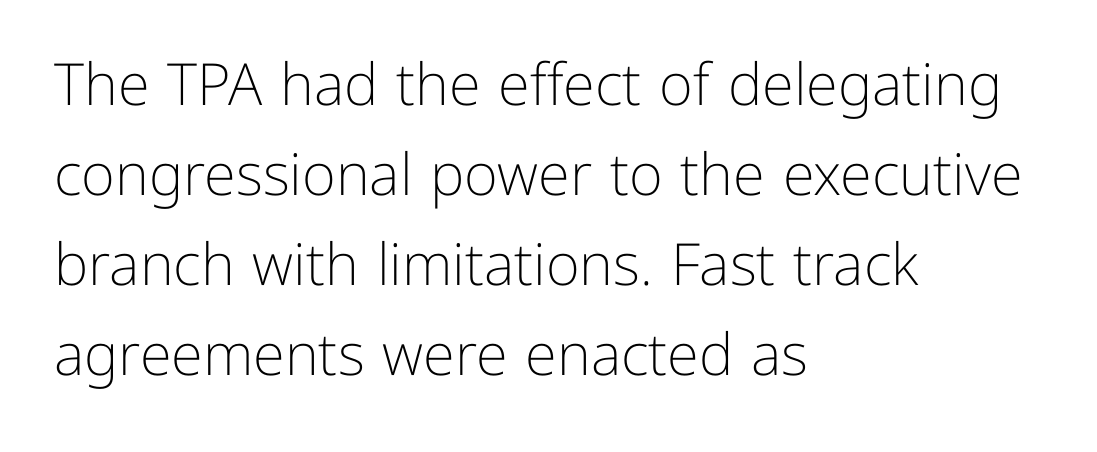
Notice how the passage keeps a crisp vertical edge on the left only. In terms of letterspacing, this is plain default setting. The strip under each line holds only bare page. Each new line begins a customary step beneath the previous one.
